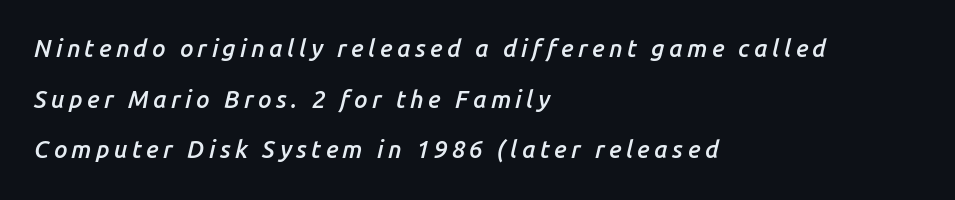
Q: Is the text bold? A: Semi-bold.
Q: Is the text italic (slanted)? A: Yes, it leans right by about 14 degrees.
Q: Is the text underlined? A: No.
Q: How is the paragraph aligned? A: Left-aligned.
Q: Is the spacing between lines tight, normal or loose? A: Loose.
